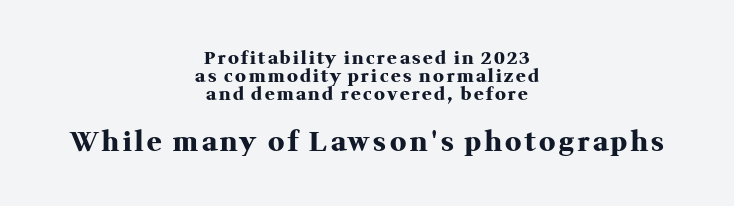
{"italic": "no", "bold": "yes", "underline": "no", "align": "center", "line_spacing": "tight", "line_spacing_ratio": 1.0, "larger_block": "second", "size_ratio": 1.5, "glyph_px": 27}
